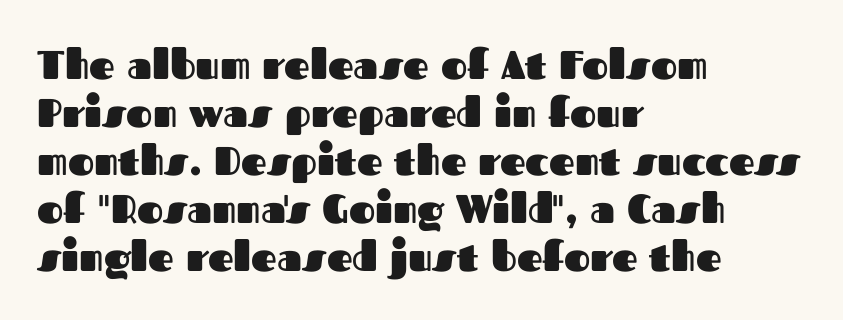
Italic: no, the glyphs are upright roman. Classification — sans serif. The passage shown has conventional tracking throughout. Alignment: flush left.
